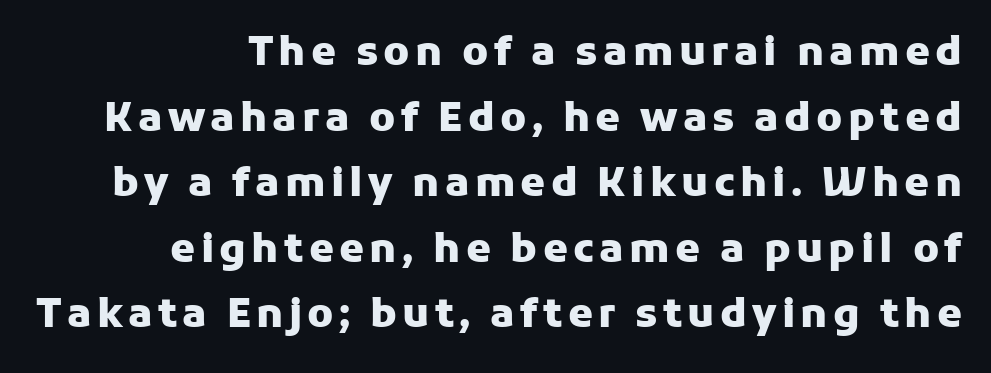
Q: Is the text bold? A: Yes.
Q: Is the text italic (slanted)? A: No, it is upright.
Q: Is the typeface a serif or a sans-serif typeface? A: Sans-serif.
Q: Is the text underlined? A: No.
Q: How is the paragraph aligned? A: Right-aligned.
Q: Is the spacing between lines tight, normal or loose? A: Normal.
Q: Width (condensed, normal, or wide)? A: Normal.
Q: Stroke contrast? A: Low.
Q: x-height? A: Medium.
Q: Monospaced? A: No.
